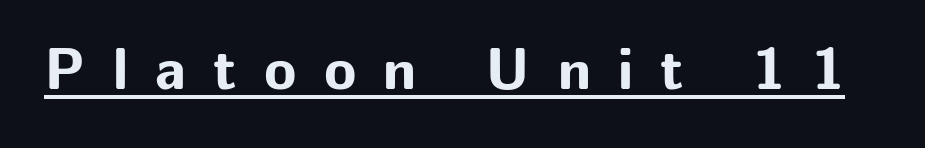
The rendering uses natural spacing where letterforms have individual widths. Compared with an ordinary text face, these strokes are far heavier — a full bold. Look at the bottom of the vertical strokes: they stop flat, with no serifs. The glyphs are accompanied by a horizontal stroke just below them.
